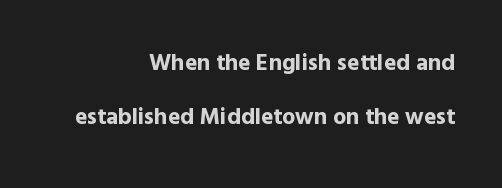
{"italic": "no", "bold": "yes", "underline": "no", "align": "right", "line_spacing": "loose", "line_spacing_ratio": 2.33, "letter_spacing": "normal", "letter_spacing_em": 0.0, "glyph_px": 23}
